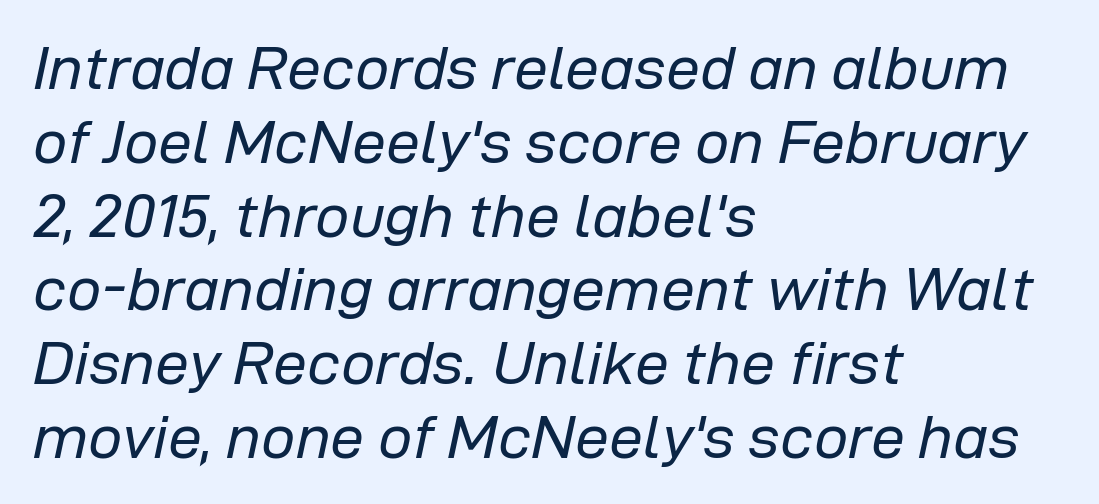
The image shows 61 px regular-weight type, italic (leaning right); set left-aligned, line spacing 1.21x, normal letter spacing, not underlined; low stroke contrast and a medium x-height.
